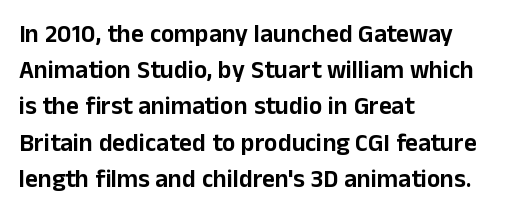
This sample keeps an unexceptional amount of space between lines. Characters follow at the spacing the type designer built in. Leftover space on each line is placed entirely after the last word. Nobody drew a line under any word here. The font's upright variant was chosen for this text.
